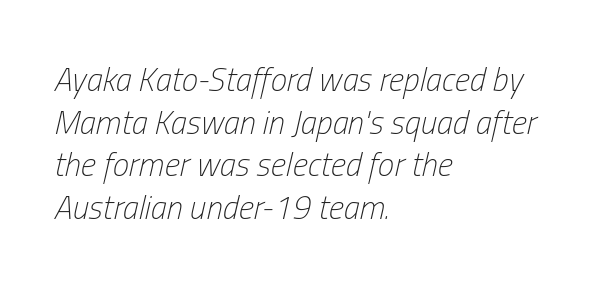
The image shows 33 px light, condensed type, italic (leaning right); set left-aligned, normal line spacing (1.29x), normal letter spacing, not underlined; low stroke contrast and a medium x-height.
